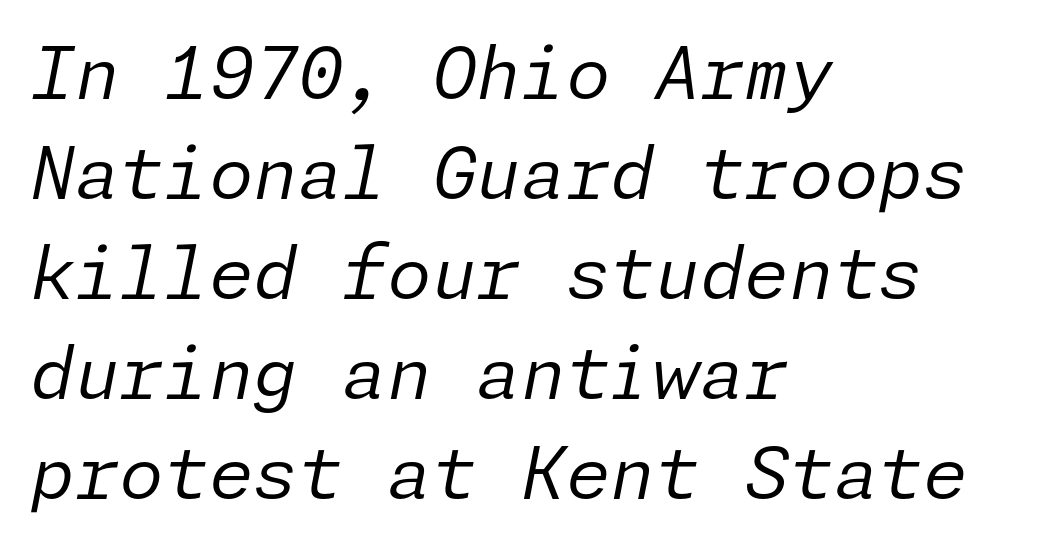
The image shows 72 px regular-weight type, italic (leaning right); set left-aligned, normal line spacing (1.39x), normal letter spacing, not underlined; low stroke contrast and a medium x-height.
